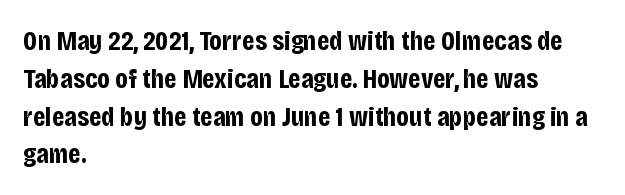
The image shows 28 px bold, condensed sans-serif type, upright; set left-aligned, normal line spacing (1.35x), normal letter spacing, not underlined; low stroke contrast and a large x-height.
